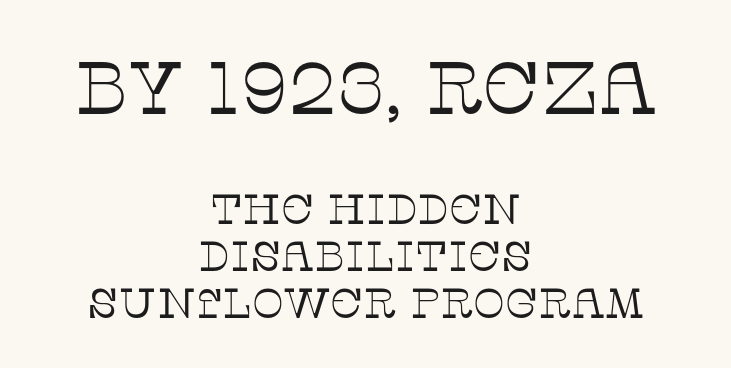
Q: Is the text bold? A: No.
Q: Is the text italic (slanted)? A: No, it is upright.
Q: Is the typeface a serif or a sans-serif typeface? A: Serif.
Q: Is the text underlined? A: No.
Q: How is the paragraph aligned? A: Centered.
Q: Is the spacing between letters normal or unusually wide? A: Normal.
Q: Is the spacing between lines tight, normal or loose? A: Tight.
Q: Which block of text is set in a larger size, the first (top) or the second (bottom)? A: The first (top) one.
Q: Width (condensed, normal, or wide)? A: Normal.
Q: Stroke contrast? A: Low.
Q: x-height? A: Large.
Q: Monospaced? A: No.
